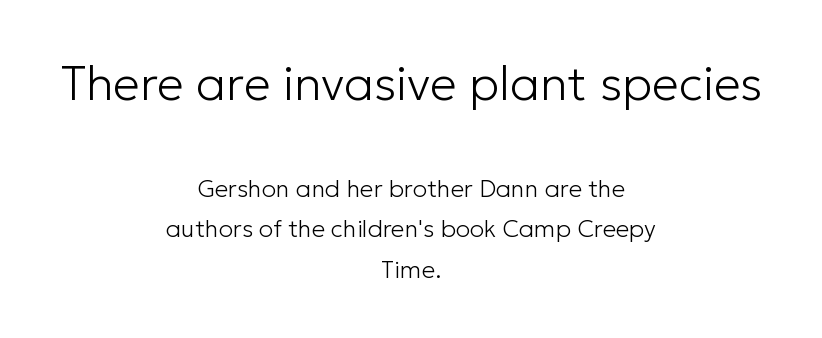
The image shows 48 px light sans-serif type, upright; set centered, normal line spacing (1.69x), normal letter spacing, not underlined; the first (top) block is 2.0x larger; low stroke contrast and a medium x-height.
